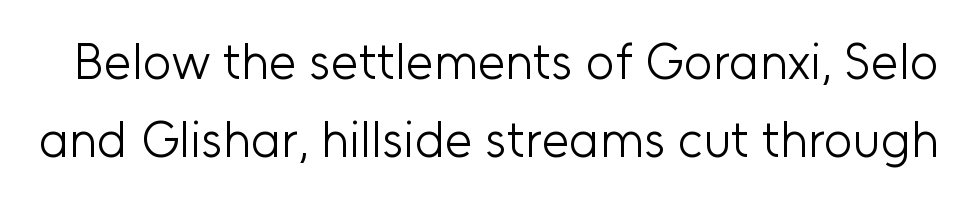
The image shows 50 px light sans-serif type, upright; set normal line spacing (1.56x), normal letter spacing, not underlined; low stroke contrast and a medium x-height.
